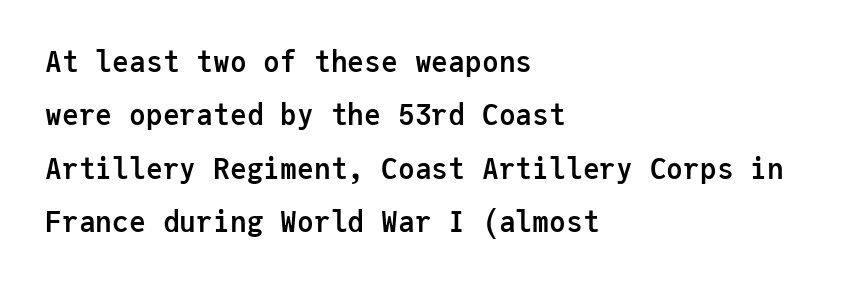
The face used here is rendered with its standard letterfit. When letters stand straight like this, we call the style roman or upright. The lines in this sample share a left origin and differ only in where they stop. The designer went with a sans here, leaving each stem footless.
